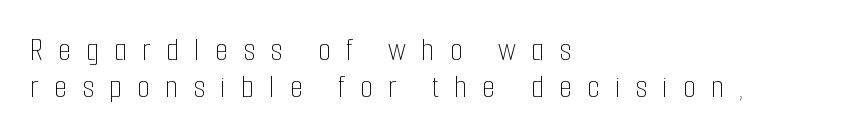
{"italic": "no", "bold": "no", "weight": "thin", "width": "condensed", "stroke_contrast": "low", "x_height": "medium", "monospaced": "no", "underline": "no", "align": "left", "line_spacing": "tight", "line_spacing_ratio": 1.13, "letter_spacing": "wide", "letter_spacing_em": 0.46, "glyph_px": 33}
